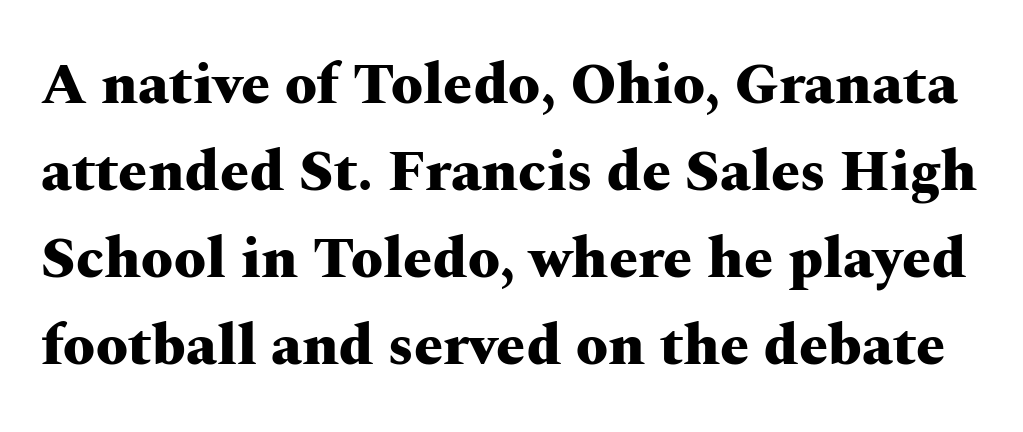
{"serif": "yes", "italic": "no", "bold": "yes", "weight": "heavy", "width": "wide", "stroke_contrast": "medium", "x_height": "medium", "monospaced": "no", "underline": "no", "line_spacing": "normal", "line_spacing_ratio": 1.5, "letter_spacing": "normal", "letter_spacing_em": 0.0, "glyph_px": 58}
